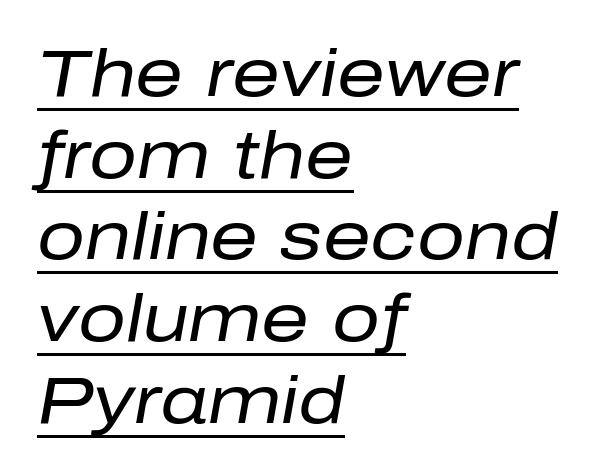
{"italic": "yes", "lean": "right", "slant_degrees": 10, "bold": "no", "weight": "regular", "width": "normal", "stroke_contrast": "low", "x_height": "medium", "monospaced": "no", "underline": "yes", "align": "left", "line_spacing_ratio": 1.22, "letter_spacing": "normal", "letter_spacing_em": 0.0, "glyph_px": 67}
